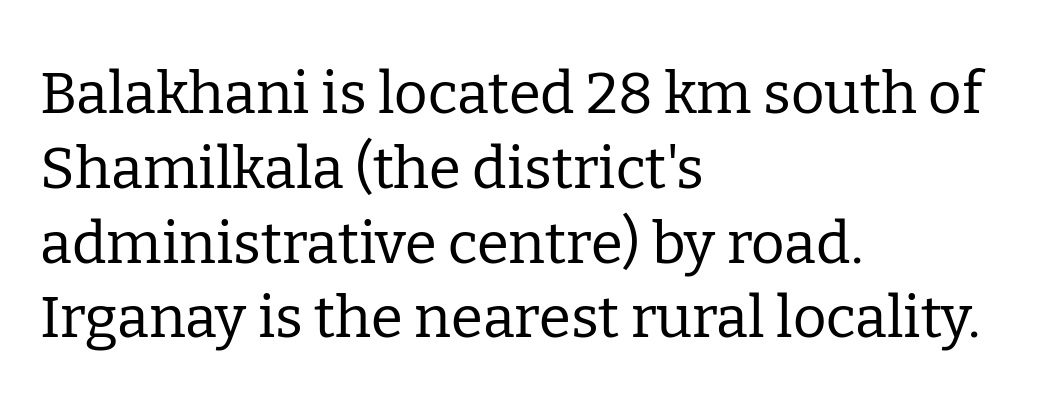
Italic? Not at all — the glyphs are vertical. Is this a sans? No — the strokes have serifs. Honestly, the letter spacing is just normal — you wouldn't notice it. Words float on clear page, feet unadorned.
